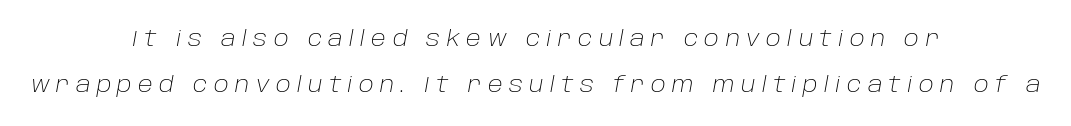
Q: Is the text bold? A: No.
Q: Is the text italic (slanted)? A: Yes, it leans right by about 10 degrees.
Q: Is the text underlined? A: No.
Q: How is the paragraph aligned? A: Centered.
Q: Is the spacing between letters normal or unusually wide? A: Unusually wide.
Q: Is the spacing between lines tight, normal or loose? A: Loose.
